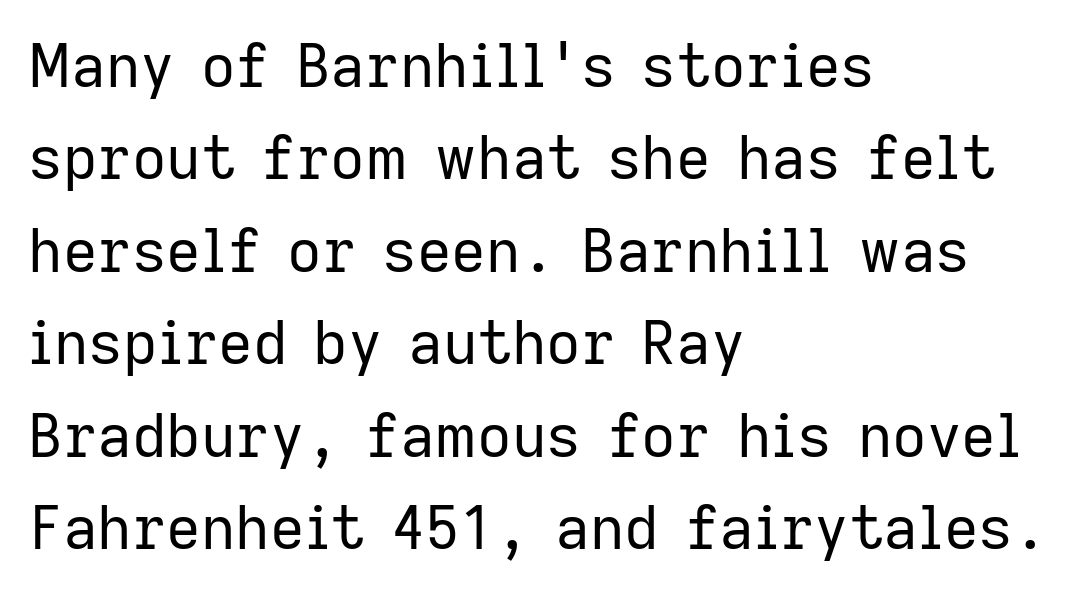
Q: Is the text bold? A: No.
Q: Is the text italic (slanted)? A: No, it is upright.
Q: Is the typeface a serif or a sans-serif typeface? A: Sans-serif.
Q: Is the text underlined? A: No.
Q: How is the paragraph aligned? A: Left-aligned.
Q: Is the spacing between letters normal or unusually wide? A: Normal.
Q: Is the spacing between lines tight, normal or loose? A: Normal.
Q: Width (condensed, normal, or wide)? A: Normal.
Q: Stroke contrast? A: Low.
Q: x-height? A: Medium.
Q: Monospaced? A: No.
